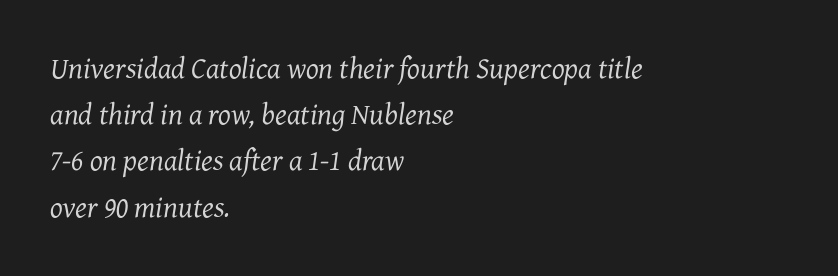
The image shows 30 px regular-weight serif type, italic (leaning right); set left-aligned, normal line spacing (1.54x), normal letter spacing, not underlined; medium stroke contrast and a medium x-height.
